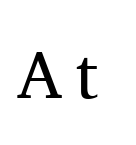
The image shows 67 px regular-weight serif type, upright; set not underlined; medium stroke contrast and a medium x-height.
